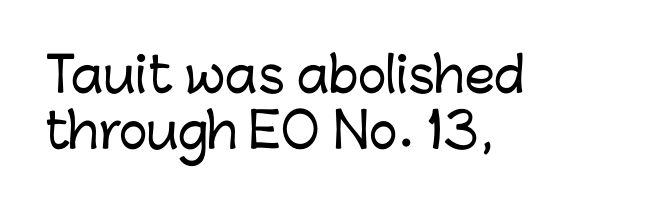
Q: Is the text italic (slanted)? A: No, it is upright.
Q: Is the typeface a serif or a sans-serif typeface? A: Sans-serif.
Q: Is the text underlined? A: No.
Q: How is the paragraph aligned? A: Left-aligned.
Q: Is the spacing between letters normal or unusually wide? A: Normal.
Q: Width (condensed, normal, or wide)? A: Normal.
Q: Stroke contrast? A: Low.
Q: x-height? A: Medium.
Q: Monospaced? A: No.
